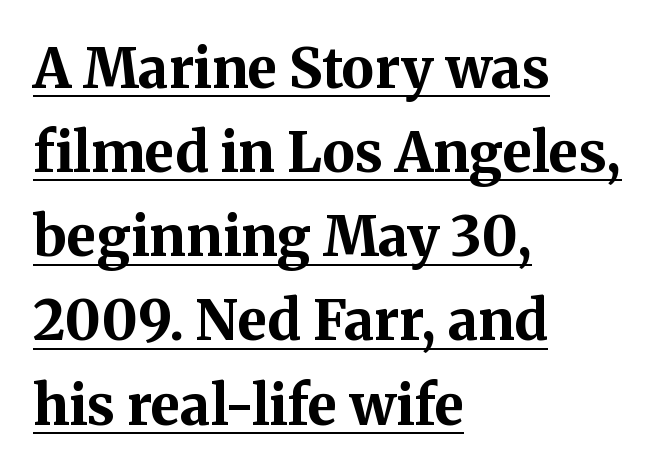
{"serif": "yes", "italic": "no", "bold": "yes", "weight": "bold", "width": "normal", "stroke_contrast": "medium", "x_height": "medium", "monospaced": "no", "underline": "yes", "align": "left", "line_spacing": "normal", "line_spacing_ratio": 1.53, "letter_spacing": "normal", "letter_spacing_em": 0.0, "glyph_px": 55}
